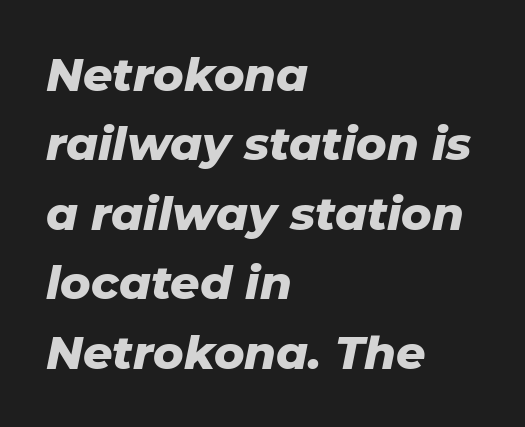
Q: Is the text bold? A: Yes.
Q: Is the text italic (slanted)? A: Yes, it leans right by about 11 degrees.
Q: Is the text underlined? A: No.
Q: How is the paragraph aligned? A: Left-aligned.
Q: Is the spacing between letters normal or unusually wide? A: Normal.
Q: Is the spacing between lines tight, normal or loose? A: Normal.
Q: Width (condensed, normal, or wide)? A: Normal.
Q: Stroke contrast? A: Low.
Q: x-height? A: Medium.
Q: Monospaced? A: No.
